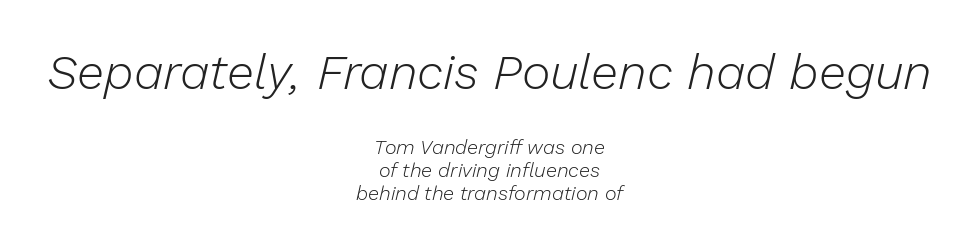
The face looks like a standard text weight, possibly lighter. Nobody drew a line under any word here. Here the designer chose a conventional face with non-uniform glyph widths. The text carries the slant typical of an italic or oblique font. If you squint, the top block still reads clearly — it's the larger of the two.
